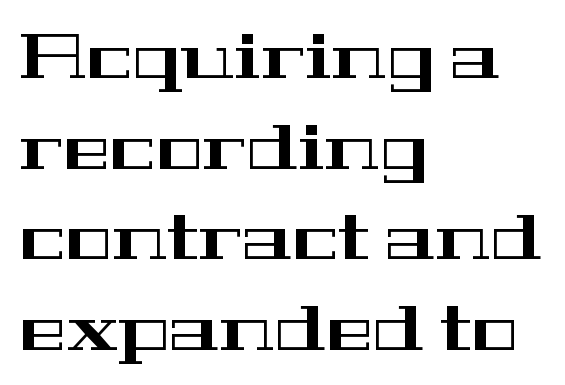
The text was rendered using a seriffed face with decorative stroke endings. Here the designer chose a conventional face with non-uniform glyph widths. A roman cut, with each character standing at attention. There is no visible air inserted between adjacent glyphs. The rendering anchors every line to the left-hand side. Unmarked baselines from the first word to the last.
